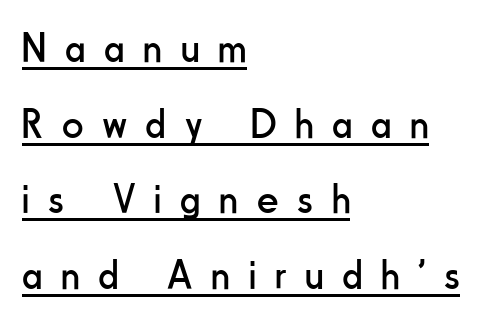
The image shows 42 px regular-weight, condensed sans-serif type, upright; set left-aligned, line spacing 1.8x, unusually wide letter spacing (+0.45 em), underlined; low stroke contrast and a small x-height.
